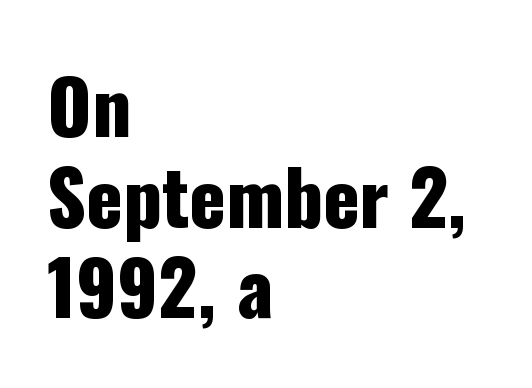
{"serif": "no", "italic": "no", "width": "condensed", "stroke_contrast": "low", "x_height": "medium", "monospaced": "no", "underline": "no", "align": "left", "line_spacing_ratio": 1.21, "letter_spacing": "normal", "letter_spacing_em": 0.0, "glyph_px": 75}
